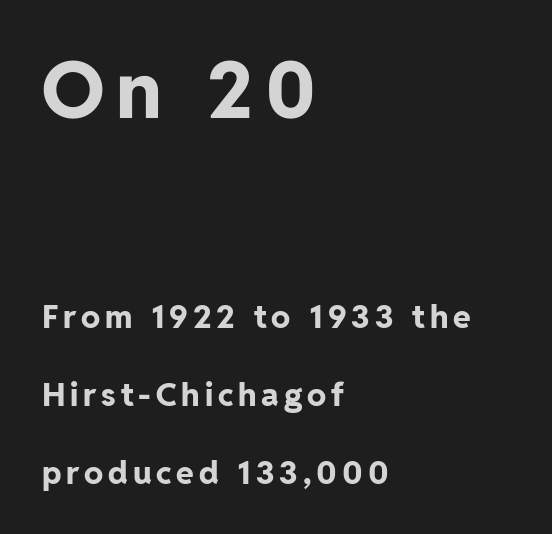
{"serif": "no", "italic": "no", "bold": "yes", "weight": "bold", "width": "normal", "stroke_contrast": "low", "x_height": "medium", "monospaced": "no", "underline": "no", "align": "left", "line_spacing": "loose", "line_spacing_ratio": 2.43, "larger_block": "first", "size_ratio": 2.47, "glyph_px": 79}
